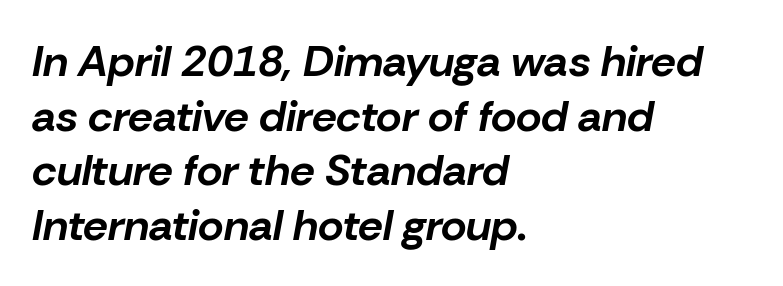
{"italic": "yes", "lean": "right", "slant_degrees": 10, "bold": "yes", "weight": "bold", "width": "normal", "stroke_contrast": "low", "x_height": "medium", "monospaced": "no", "underline": "no", "align": "left", "line_spacing_ratio": 1.24, "letter_spacing": "normal", "letter_spacing_em": 0.0, "glyph_px": 44}
